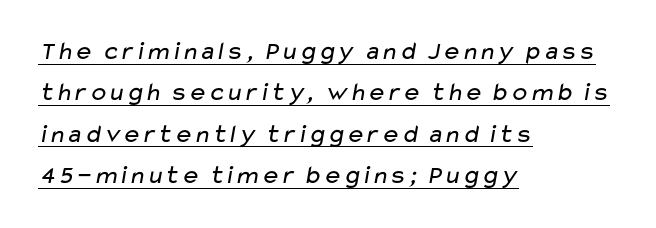
The image shows 26 px text type; set left-aligned, normal line spacing (1.59x), normal letter spacing, underlined.
